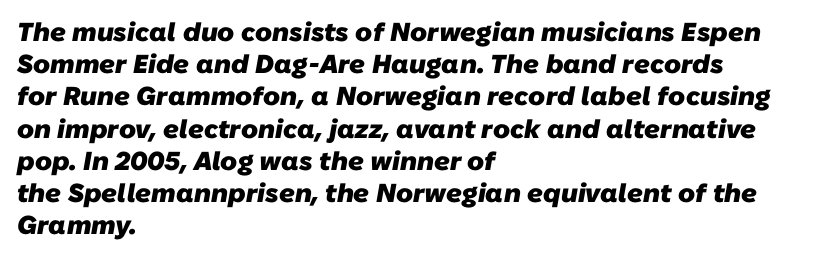
Q: Is the text bold? A: Yes.
Q: Is the text underlined? A: No.
Q: How is the paragraph aligned? A: Left-aligned.
Q: Is the spacing between letters normal or unusually wide? A: Normal.
